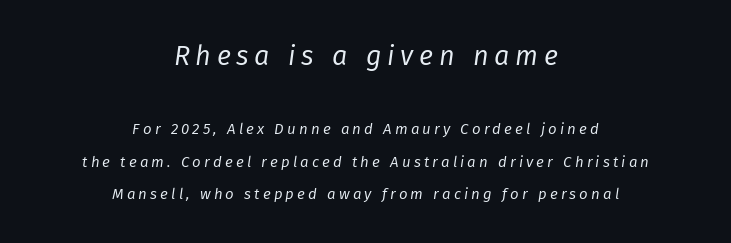
{"italic": "yes", "lean": "right", "slant_degrees": 8, "bold": "no", "underline": "no", "align": "center", "line_spacing": "loose", "line_spacing_ratio": 2.17, "letter_spacing": "wide", "letter_spacing_em": 0.21, "larger_block": "first", "size_ratio": 1.8, "glyph_px": 27}
